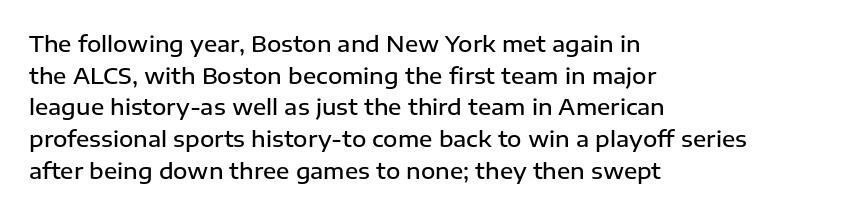
The passage shown stacks its lines at a standard gap. Beneath every word, the page is bare. The compositor pushed each line to the left boundary. Tall strokes in this sample are plumb rather than angled.
